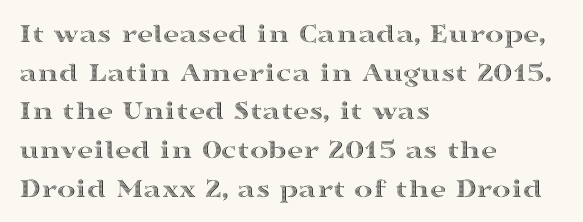
Observe the ordinary spacing: letters are neighbours, not strangers. Where is the straight margin? On the left. You could not count columns in this text — the font is proportionally spaced. It's the straight-up-and-down kind of type. The leading is moderate, giving the passage an even texture.
